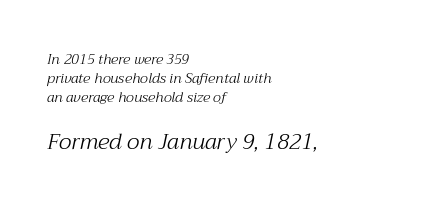
Observe the ordinary spacing: letters are neighbours, not strangers. The passage shown leans; its letterforms are oblique. These lines are set flush left with a ragged right edge. Character size in the trailing block exceeds that of the leading block. Stem width sits at or under what a default text font uses. Leading: standard.
